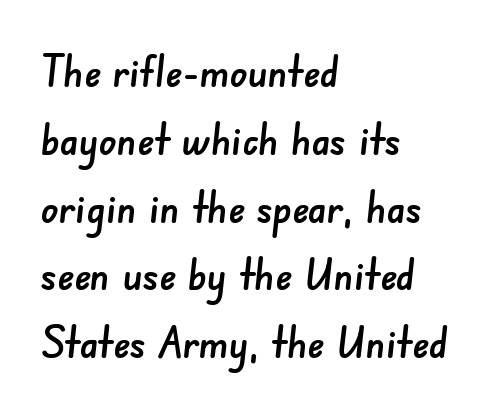
What kind of face is this? One without serifs — a sans. Spacing between characters is what you'd get straight out of the box. Plain, unruled lines of type. This block has exactly the height ordinary leading produces. Is the block centered? No — it sits flush against the left margin. These lines are rendered in a variable-pitch font.
